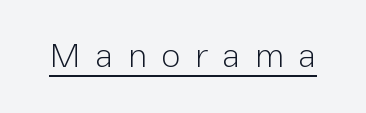
{"serif": "no", "italic": "no", "bold": "no", "weight": "light", "width": "normal", "stroke_contrast": "low", "x_height": "medium", "monospaced": "no", "underline": "yes", "letter_spacing": "wide", "letter_spacing_em": 0.41, "glyph_px": 35}
